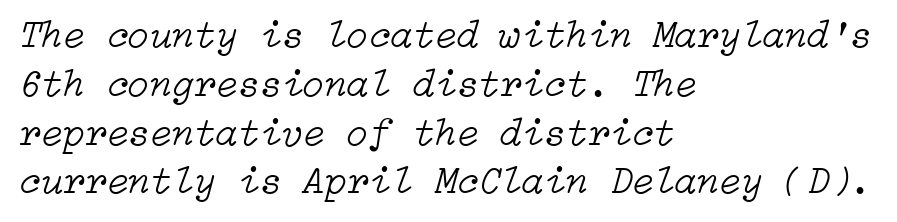
Q: Is the text bold? A: No.
Q: Is the text italic (slanted)? A: Yes, it leans right by about 15 degrees.
Q: Is the text underlined? A: No.
Q: How is the paragraph aligned? A: Left-aligned.
Q: Is the spacing between letters normal or unusually wide? A: Normal.
Q: Width (condensed, normal, or wide)? A: Normal.
Q: Stroke contrast? A: Low.
Q: x-height? A: Medium.
